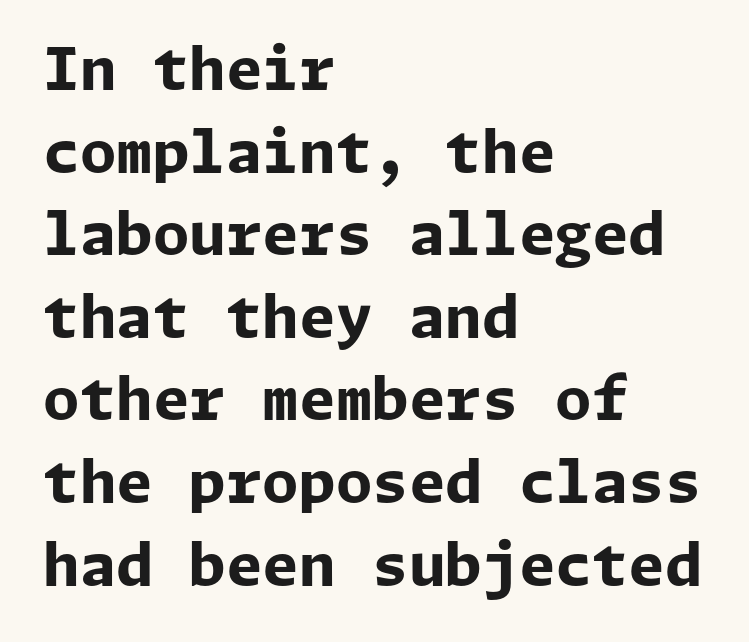
The image shows 59 px bold sans-serif type, upright; set left-aligned, normal line spacing (1.4x), normal letter spacing, not underlined; low stroke contrast and a medium x-height.
